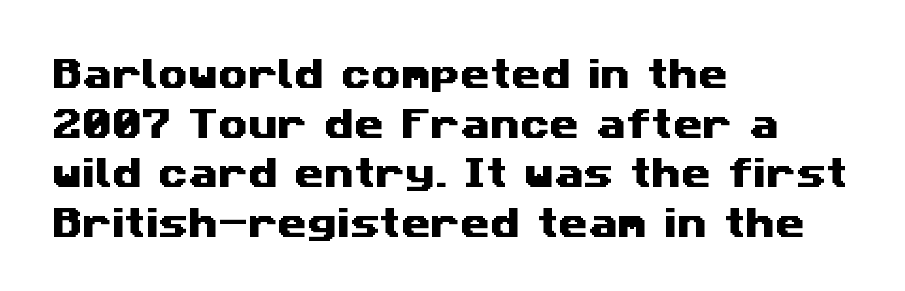
Q: Is the typeface a serif or a sans-serif typeface? A: Sans-serif.
Q: Is the text underlined? A: No.
Q: How is the paragraph aligned? A: Left-aligned.
Q: Is the spacing between letters normal or unusually wide? A: Normal.
Q: Is the spacing between lines tight, normal or loose? A: Normal.
Q: Width (condensed, normal, or wide)? A: Wide.
Q: Stroke contrast? A: Medium.
Q: x-height? A: Medium.
Q: Monospaced? A: No.
